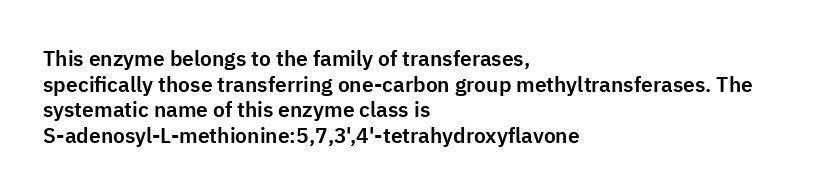
Line beginnings align vertically; line endings do not. Posture: vertical. A typesetter would call this zero additional tracking. The baseline area is clear.
